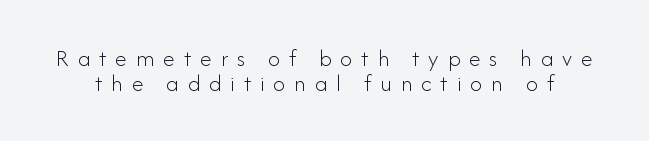
A bare baseline throughout the passage. Think standard paragraph weight, or any step lighter than that. Posture: straight, roman, zero tilt. Does the leading feel generous? Not at all — it's pinched. Short note: letters widely spaced.
